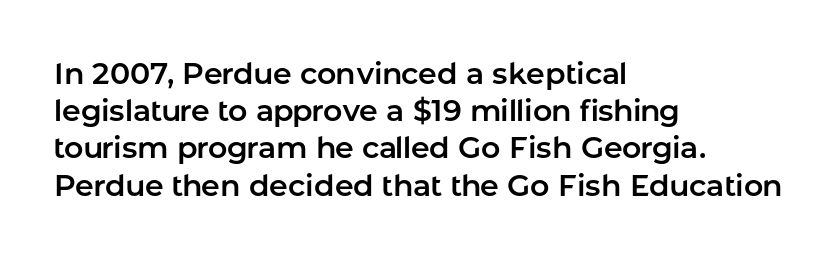
The image shows 30 px sans-serif type, upright; set left-aligned, line spacing 1.24x, normal letter spacing, not underlined; low stroke contrast and a medium x-height.
